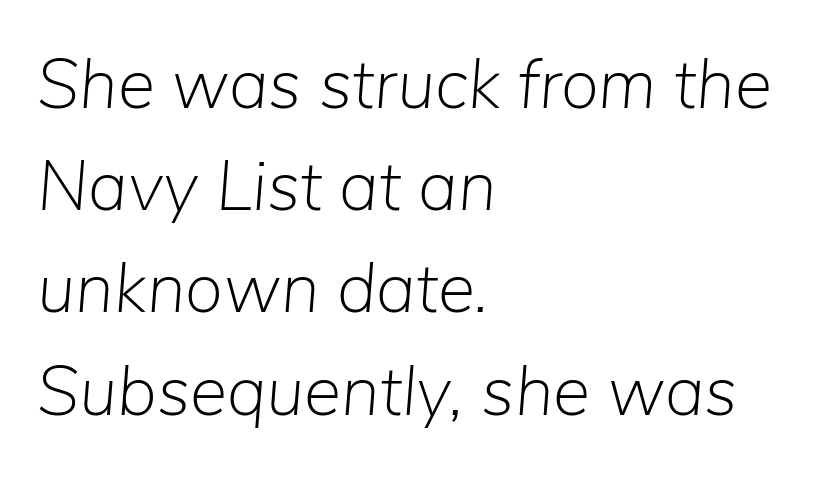
{"italic": "yes", "lean": "right", "slant_degrees": 5, "bold": "no", "weight": "light", "width": "normal", "stroke_contrast": "low", "x_height": "medium", "monospaced": "no", "underline": "no", "align": "left", "line_spacing": "normal", "line_spacing_ratio": 1.46, "letter_spacing": "normal", "letter_spacing_em": 0.0, "glyph_px": 70}
